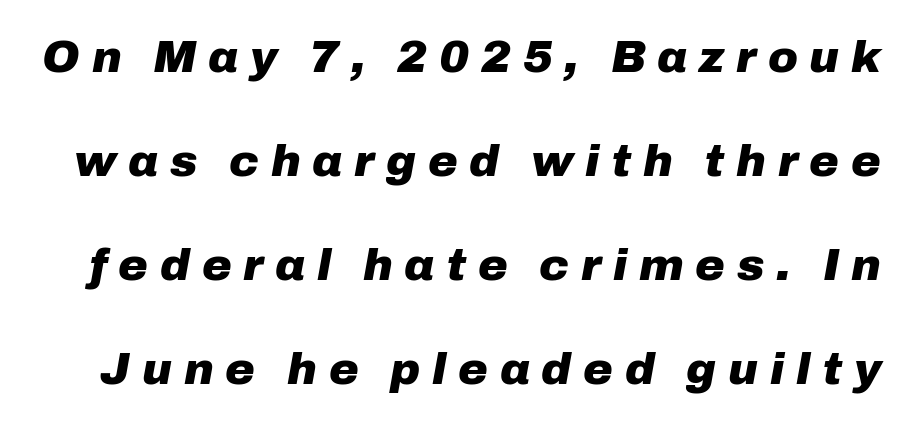
The image shows 45 px heavy type, italic (leaning right); set loose line spacing (2.31x), unusually wide letter spacing (+0.26 em), not underlined; low stroke contrast and a medium x-height.
